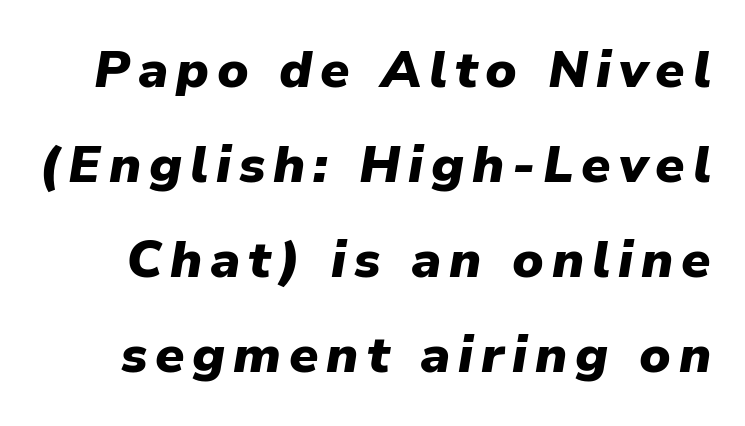
{"italic": "yes", "lean": "right", "slant_degrees": 9, "bold": "yes", "weight": "heavy", "width": "normal", "stroke_contrast": "low", "x_height": "medium", "monospaced": "no", "underline": "no", "line_spacing_ratio": 1.83, "glyph_px": 52}
